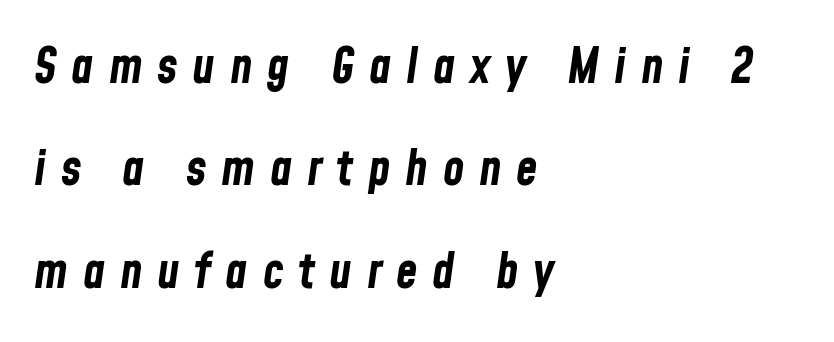
Q: Is the text bold? A: Yes.
Q: Is the text italic (slanted)? A: Yes, it leans right by about 8 degrees.
Q: Is the text underlined? A: No.
Q: How is the paragraph aligned? A: Left-aligned.
Q: Is the spacing between letters normal or unusually wide? A: Unusually wide.
Q: Is the spacing between lines tight, normal or loose? A: Loose.
Q: Width (condensed, normal, or wide)? A: Condensed.
Q: Stroke contrast? A: Low.
Q: x-height? A: Medium.
Q: Monospaced? A: No.
